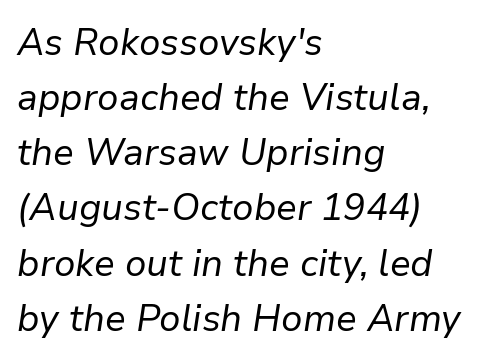
Letters rest on an invisible, unmarked baseline. Think of a printed novel: that variable character pitch is what you see here. Each stroke keeps to a modest, everyday thickness or less. Designer's note — italics engaged. How would I describe the line gaps? Plain and ordinary.
